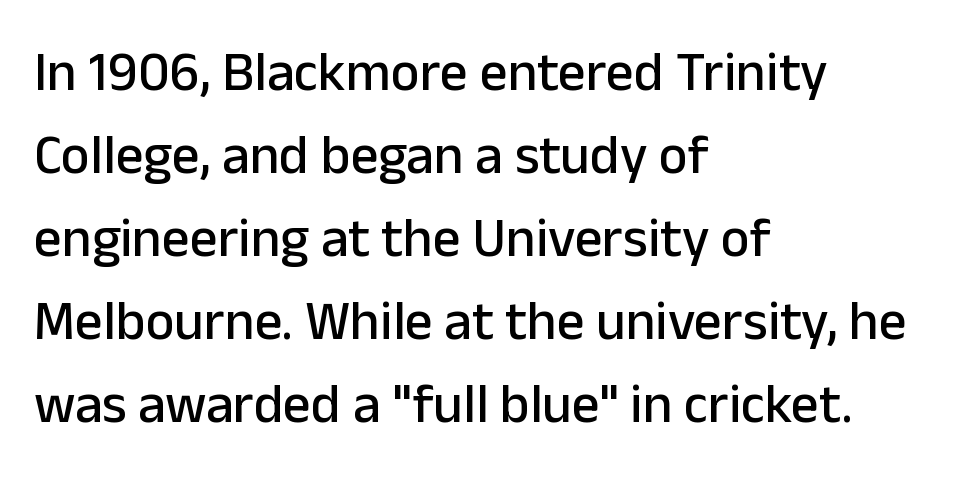
Q: Is the text italic (slanted)? A: No, it is upright.
Q: Is the typeface a serif or a sans-serif typeface? A: Sans-serif.
Q: Is the text underlined? A: No.
Q: How is the paragraph aligned? A: Left-aligned.
Q: Is the spacing between letters normal or unusually wide? A: Normal.
Q: Is the spacing between lines tight, normal or loose? A: Normal.
Q: Width (condensed, normal, or wide)? A: Normal.
Q: Stroke contrast? A: Low.
Q: x-height? A: Medium.
Q: Monospaced? A: No.
